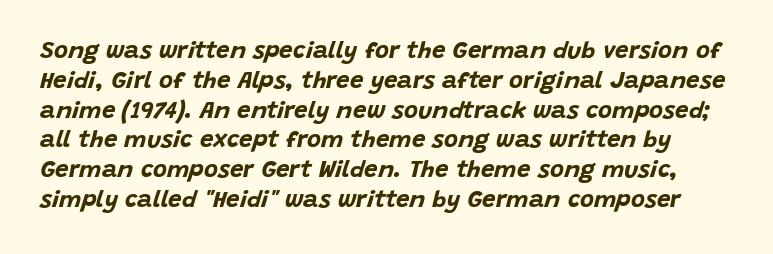
On the weight axis this lands at bold, roughly 700. Letters rest on an invisible, unmarked baseline. What stands out about the letter spacing? Nothing — it is the standard amount. Is the type slanted? Yes — the strokes lean at a clear angle.
